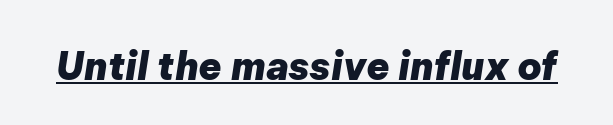
Q: Is the text bold? A: Yes.
Q: Is the text italic (slanted)? A: Yes, it leans right by about 9 degrees.
Q: Is the text underlined? A: Yes.
Q: Is the spacing between letters normal or unusually wide? A: Normal.
Q: Width (condensed, normal, or wide)? A: Normal.
Q: Stroke contrast? A: Low.
Q: x-height? A: Medium.
Q: Monospaced? A: No.
